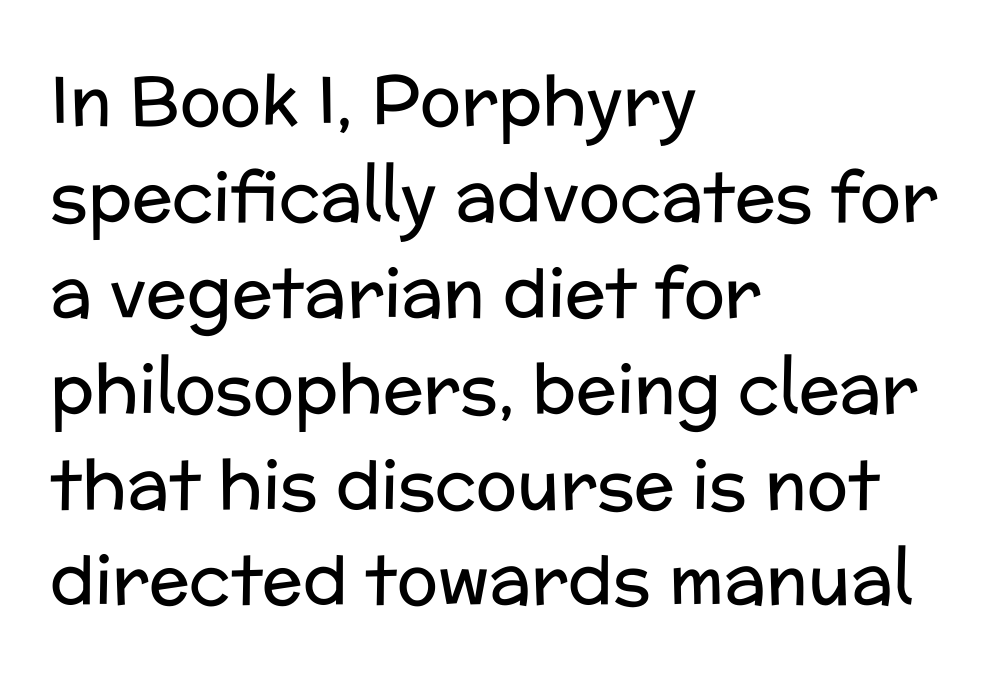
This is sans-serif lettering, the kind often seen on screens and signage. The letters stand straight up with perfectly vertical stems. Compared with typical body copy, the letter spacing here is the same. Glance below the letters and you will spot only blank space. Leading: standard. Stems and bowls with no extra thickness — not bold.
